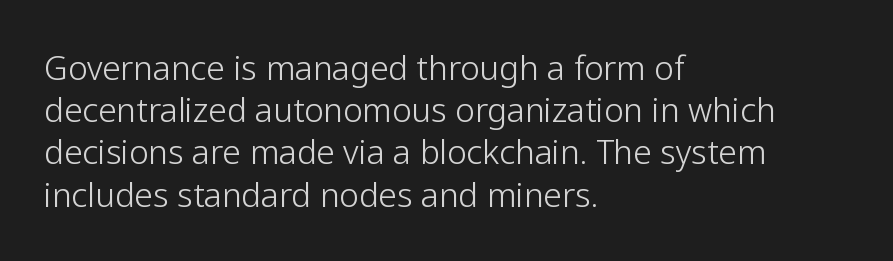
The image shows 33 px light sans-serif type, upright; set left-aligned, normal line spacing (1.28x), normal letter spacing, not underlined; low stroke contrast and a medium x-height.
